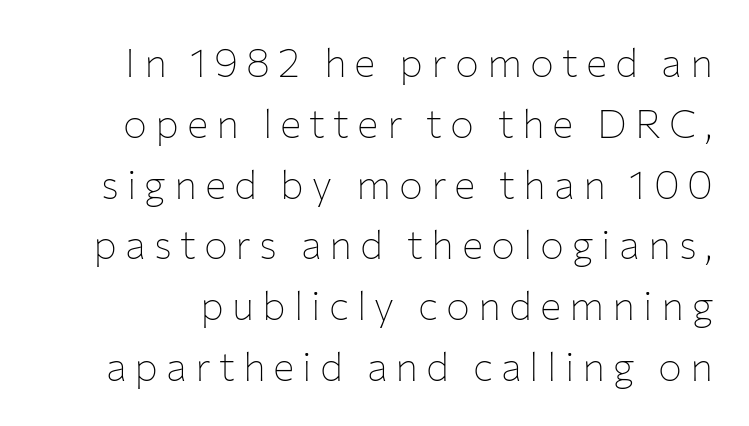
{"serif": "no", "italic": "no", "bold": "no", "weight": "thin", "width": "normal", "stroke_contrast": "low", "x_height": "medium", "monospaced": "no", "underline": "no", "line_spacing": "normal", "line_spacing_ratio": 1.52, "letter_spacing": "wide", "letter_spacing_em": 0.2, "glyph_px": 40}
